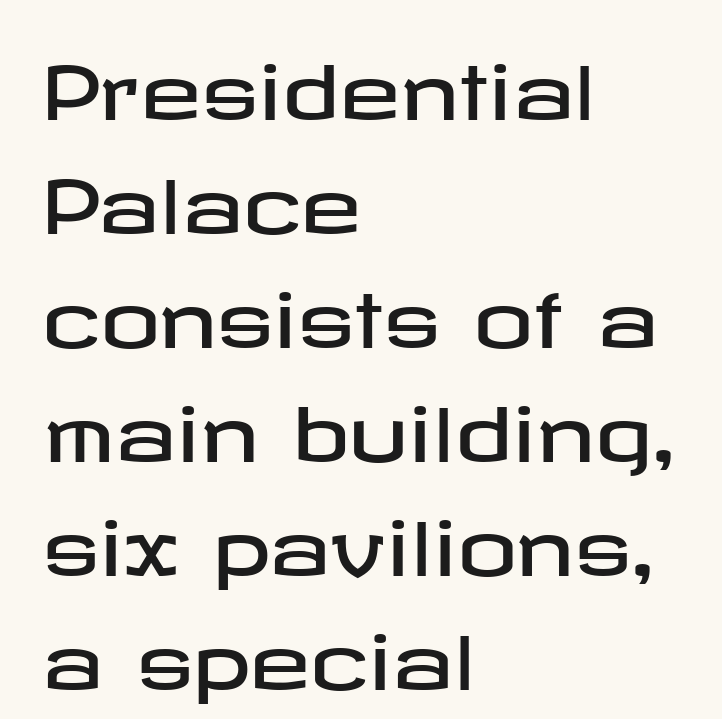
The image shows 74 px wide sans-serif type, upright; set left-aligned, normal line spacing (1.54x), normal letter spacing, not underlined; low stroke contrast and a medium x-height.
